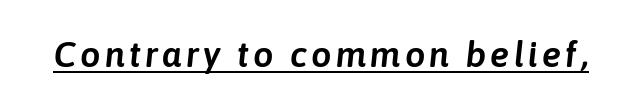
The image shows 36 px text type, italic (leaning right); set underlined; low stroke contrast and a medium x-height.
